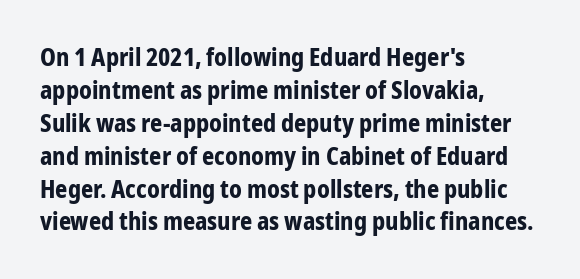
The tracking reads as untouched default to a designer's eye. Check the space under the baseline: it is left empty. The letters stand straight up with perfectly vertical stems. Each line starts at the same left margin while the right side varies. Weight check: bold — yes, fully. These lines sit exactly where default settings would place them.
